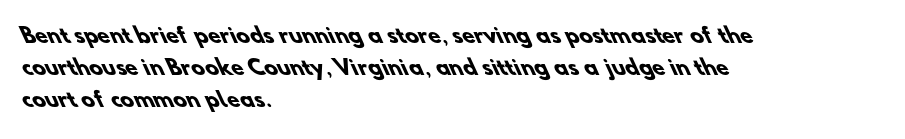
{"bold": "yes", "underline": "no", "align": "left", "line_spacing": "normal", "line_spacing_ratio": 1.59, "letter_spacing": "normal", "letter_spacing_em": 0.0, "glyph_px": 20}
